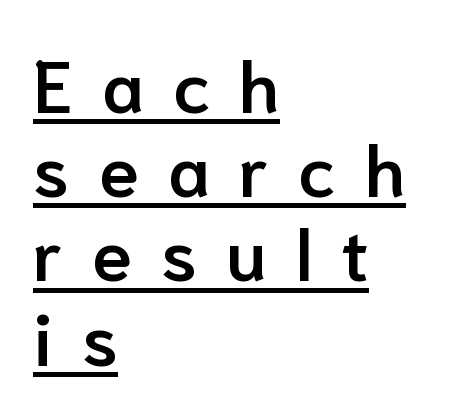
Check where the strokes stop: nothing finishes them off — pure sans. A typesetter would mark this as roman, not italic. In terms of weight, the rendering is demibold, just under bold. Do the characters align in a grid? No, the font is proportional. Someone cranked the tracking dial way up on this one.
